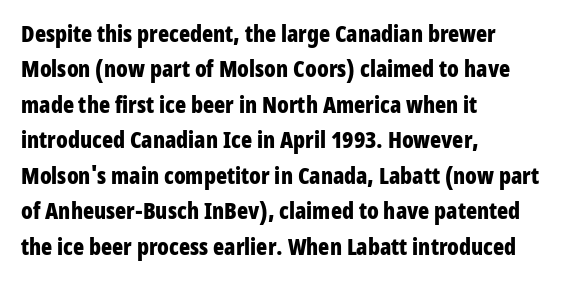
Q: Is the text bold? A: Yes.
Q: Is the text italic (slanted)? A: No, it is upright.
Q: Is the text underlined? A: No.
Q: How is the paragraph aligned? A: Left-aligned.
Q: Is the spacing between letters normal or unusually wide? A: Normal.
Q: Is the spacing between lines tight, normal or loose? A: Normal.
